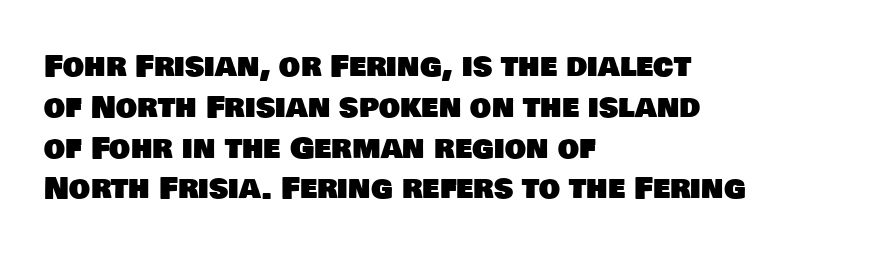
{"serif": "no", "width": "normal", "stroke_contrast": "low", "x_height": "large", "monospaced": "no", "underline": "no", "align": "left", "line_spacing": "normal", "line_spacing_ratio": 1.36, "letter_spacing": "normal", "letter_spacing_em": 0.0, "glyph_px": 30}
